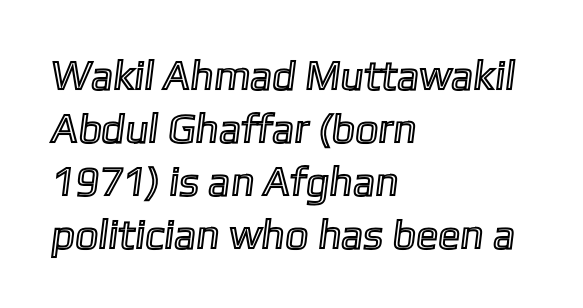
A classic flush-left, rag-right setting is used for this passage. Leading: standard. Check under the words: just untouched page. Varying glyph widths throughout — classic text-font behaviour. Default kerning and tracking; the words read as compact shapes.
